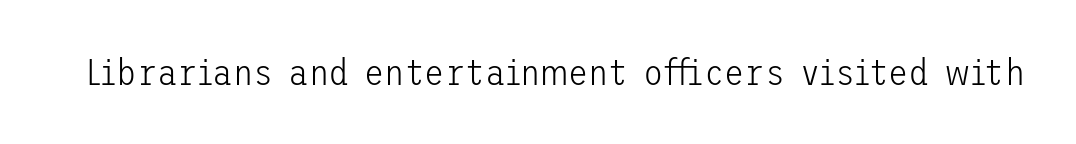
{"serif": "no", "italic": "no", "bold": "no", "weight": "light", "width": "normal", "stroke_contrast": "low", "x_height": "medium", "underline": "no", "letter_spacing": "normal", "letter_spacing_em": 0.0, "glyph_px": 37}
